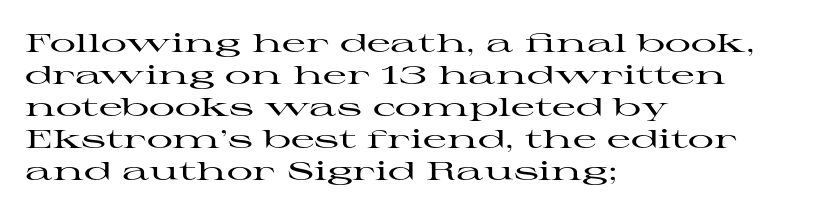
The image shows 26 px text type, upright; set left-aligned, line spacing 1.23x, normal letter spacing, not underlined.
